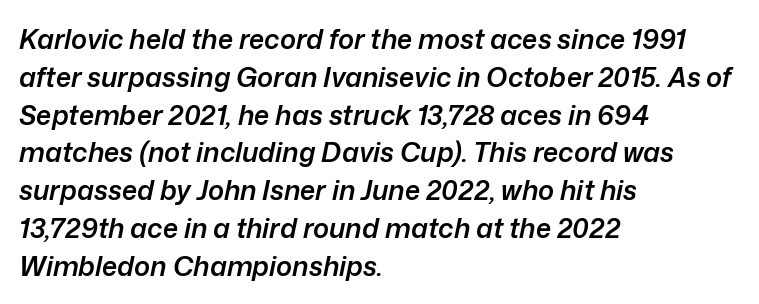
{"italic": "yes", "lean": "right", "slant_degrees": 12, "bold": "semi", "underline": "no", "align": "left", "line_spacing": "normal", "line_spacing_ratio": 1.4, "letter_spacing": "normal", "letter_spacing_em": 0.0, "glyph_px": 27}
